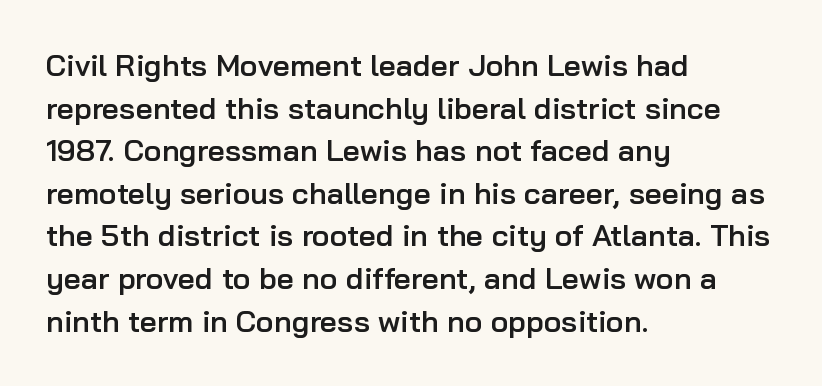
Is this a sans? Yes — the strokes have no serifs. Caption: multi-line text, flush left, ragged right. These lines are rendered in a variable-pitch font. This block has exactly the height ordinary leading produces.
